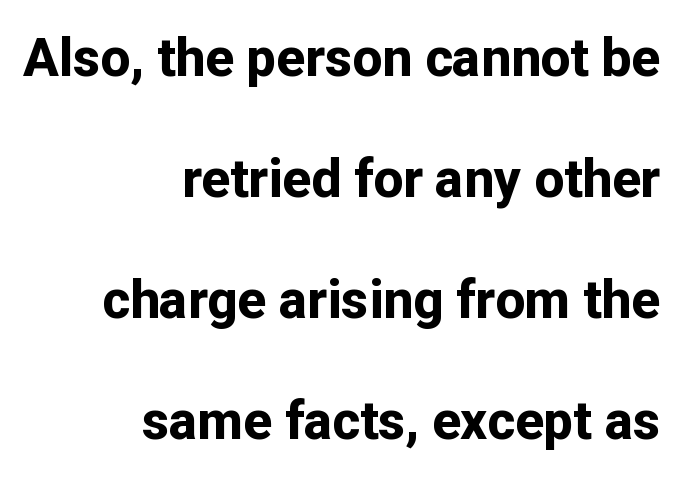
The lettering stays uniformly vertical, giving the passage a roman look. The passage shown is emphatically bold. There is no visible air inserted between adjacent glyphs. If you drew a ruler down the right edge, every line would touch it. These lines stand farther apart than default settings would place them. Do the characters align in a grid? No, the font is proportional.
